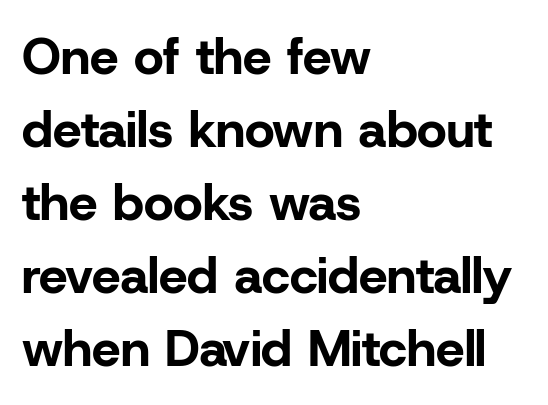
Q: Is the text bold? A: Yes.
Q: Is the text italic (slanted)? A: No, it is upright.
Q: Is the typeface a serif or a sans-serif typeface? A: Sans-serif.
Q: Is the text underlined? A: No.
Q: How is the paragraph aligned? A: Left-aligned.
Q: Is the spacing between letters normal or unusually wide? A: Normal.
Q: Is the spacing between lines tight, normal or loose? A: Normal.
Q: Width (condensed, normal, or wide)? A: Normal.
Q: Stroke contrast? A: Low.
Q: x-height? A: Medium.
Q: Monospaced? A: No.
